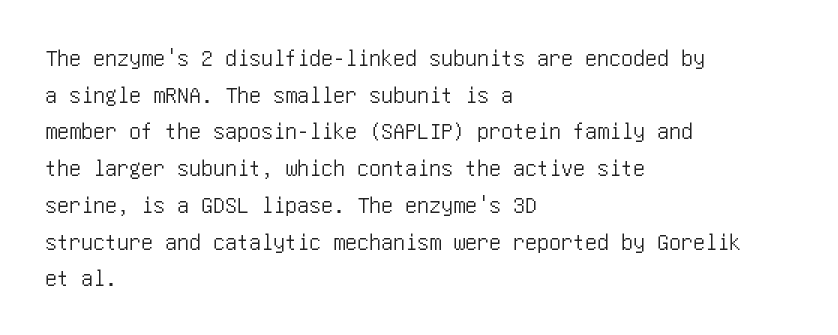
Unlike italic type, these characters show no tilt at all. Glyph-to-glyph distance matches everyday printed text. The line-height multiplier appears to be the usual default. The rag falls on the right side of this text block.
